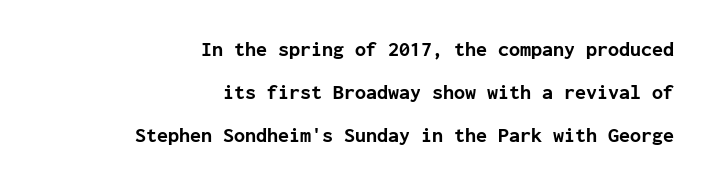
Q: Is the text bold? A: Yes.
Q: Is the text italic (slanted)? A: No, it is upright.
Q: Is the text underlined? A: No.
Q: How is the paragraph aligned? A: Right-aligned.
Q: Is the spacing between letters normal or unusually wide? A: Normal.
Q: Is the spacing between lines tight, normal or loose? A: Loose.
